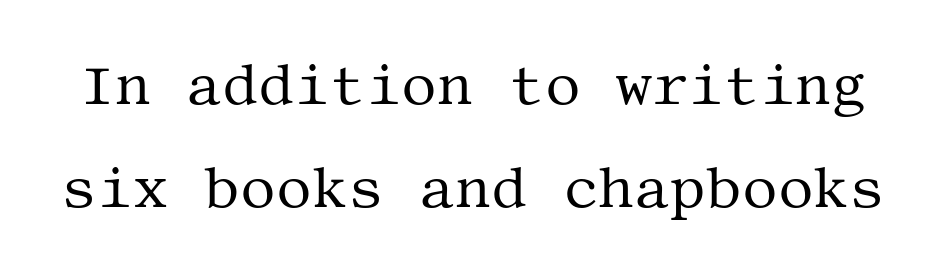
{"serif": "yes", "italic": "no", "bold": "no", "weight": "regular", "width": "normal", "stroke_contrast": "medium", "x_height": "large", "underline": "no", "line_spacing_ratio": 1.84, "letter_spacing": "normal", "letter_spacing_em": 0.0, "glyph_px": 56}
